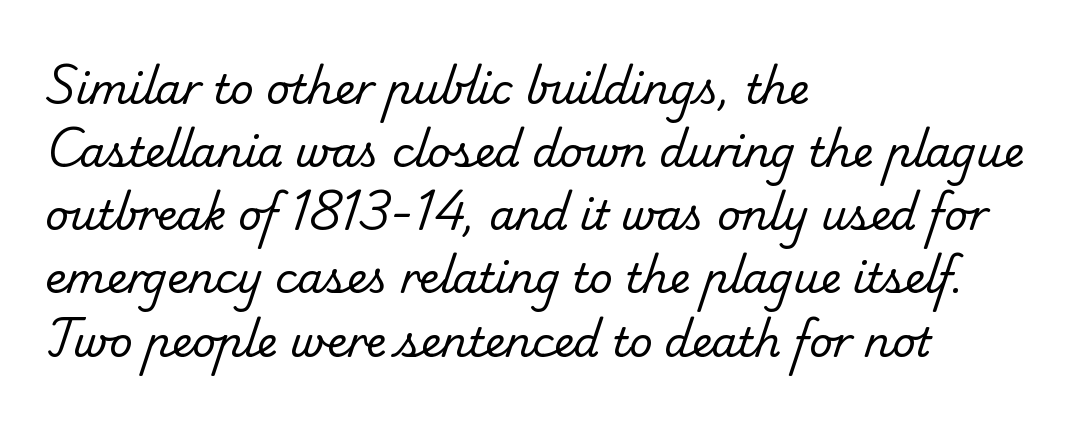
{"serif": "yes", "bold": "no", "weight": "regular", "width": "normal", "stroke_contrast": "low", "x_height": "small", "monospaced": "no", "underline": "no", "align": "left", "line_spacing": "normal", "line_spacing_ratio": 1.54, "letter_spacing": "normal", "letter_spacing_em": 0.0, "glyph_px": 41}
